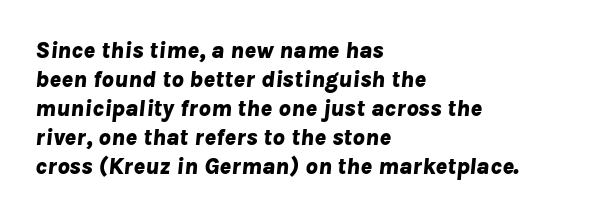
Q: Is the text bold? A: Yes.
Q: Is the text italic (slanted)? A: Yes, it leans right by about 8 degrees.
Q: Is the text underlined? A: No.
Q: How is the paragraph aligned? A: Left-aligned.
Q: Is the spacing between letters normal or unusually wide? A: Normal.
